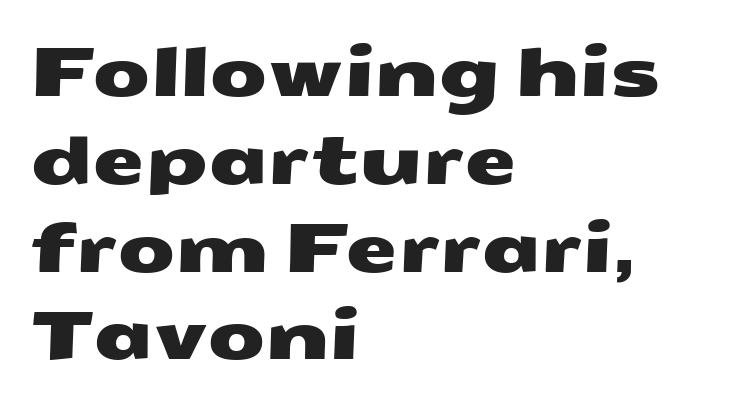
{"serif": "no", "width": "wide", "stroke_contrast": "medium", "x_height": "medium", "monospaced": "no", "underline": "no", "align": "left", "line_spacing": "normal", "line_spacing_ratio": 1.31, "letter_spacing": "normal", "letter_spacing_em": 0.0, "glyph_px": 67}
